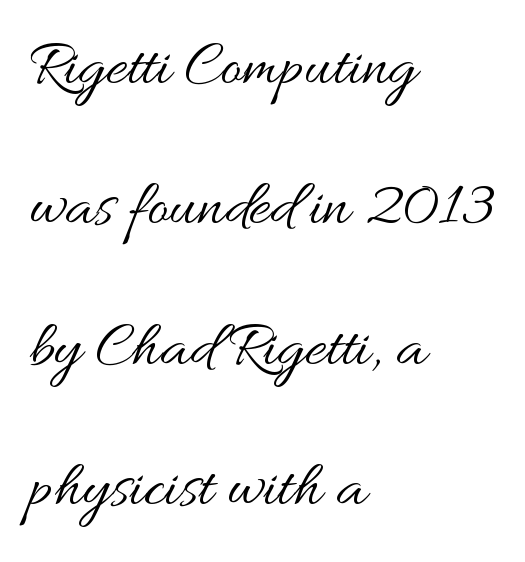
Notice how the passage keeps a crisp vertical edge on the left only. The words here are not underlined. Heaviness? Minimal to ordinary, like unemphasized prose. These lines are rendered in a variable-pitch font. No extra tracking has been applied to these lines.
